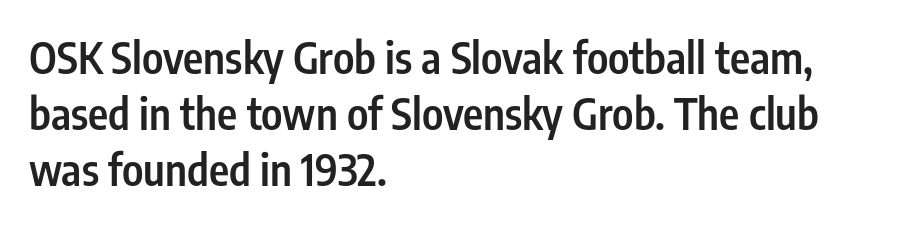
The type sits square on the baseline with zero lean. Serif or sans? Sans — the stroke terminals are bare. Regular leading. The rendering uses natural spacing where letterforms have individual widths. Set as a demibold, roughly 600 on the weight scale. Each line starts at the same left margin while the right side varies.
